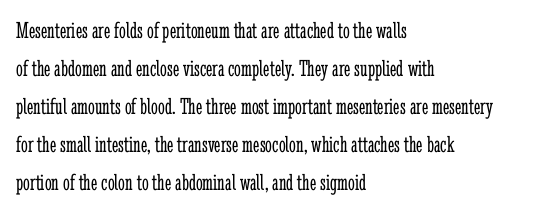
The image shows 24 px text type, upright; set left-aligned, normal line spacing (1.58x), normal letter spacing, not underlined.
